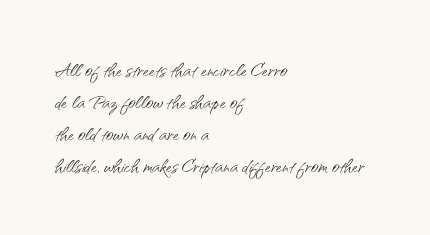
The passage shown is not underscored anywhere. Words appear dense and cohesive because spacing is normal. Alignment: flush left.
